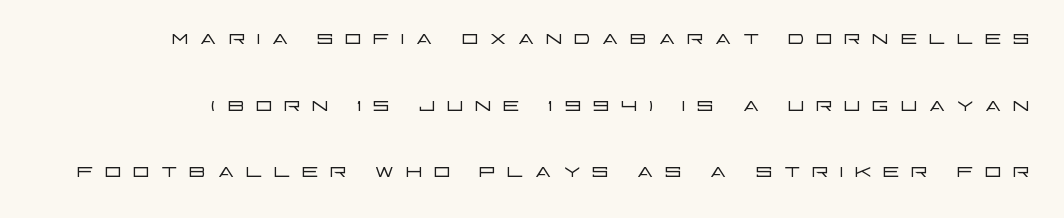
The image shows 27 px text type, upright; set loose line spacing (2.47x), unusually wide letter spacing (+0.37 em), not underlined.
